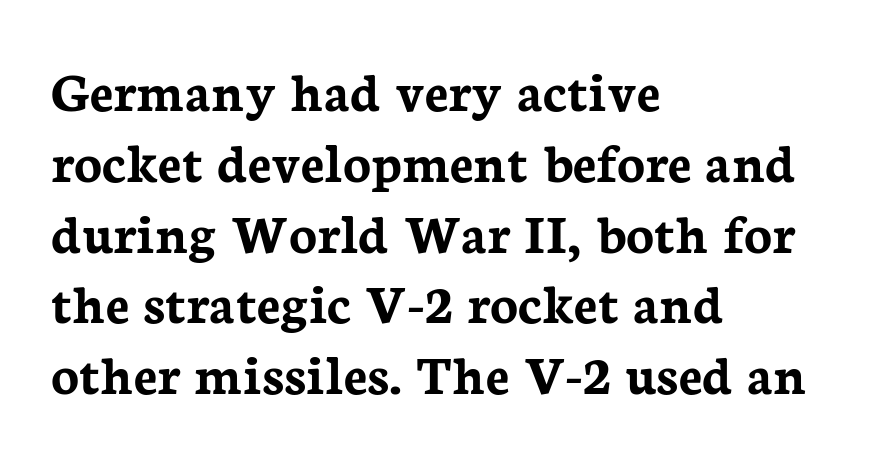
Type without underlining. In terms of letterform style, serifs are clearly present. Leftover space on each line is placed entirely after the last word. In terms of posture, this sample is upright.
